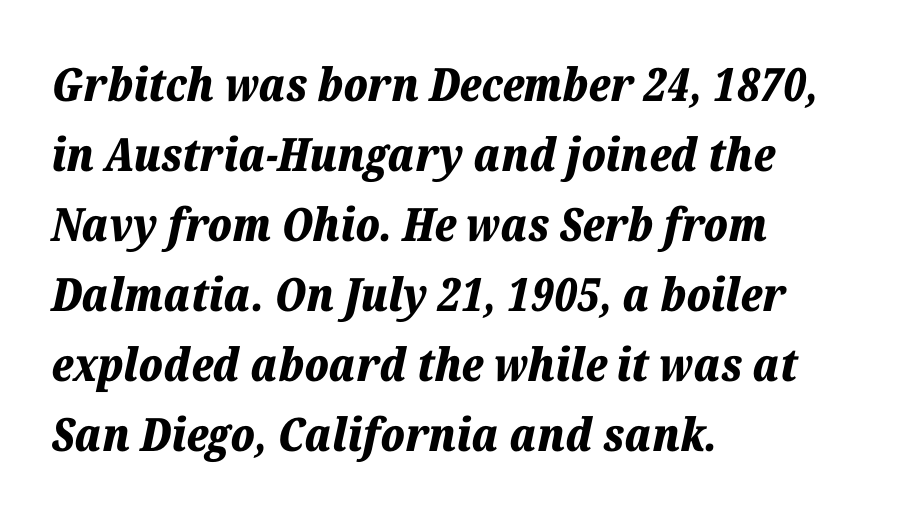
The whole block is typeset with a tilt. Look at the stroke-to-counter ratio: heavy, a bold. A typesetter would call this proportional, since set widths differ per character. Default kerning and tracking; the words read as compact shapes.
